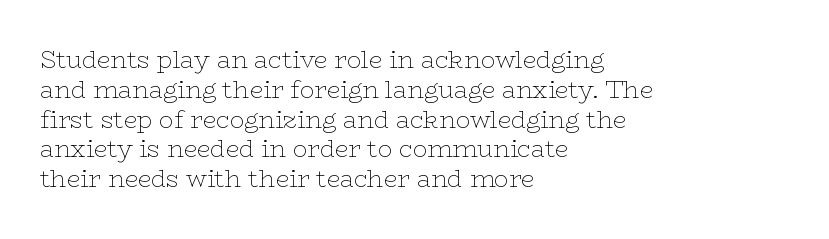
{"italic": "no", "bold": "no", "underline": "no", "align": "left", "line_spacing_ratio": 1.24, "letter_spacing": "normal", "letter_spacing_em": 0.0, "glyph_px": 24}
